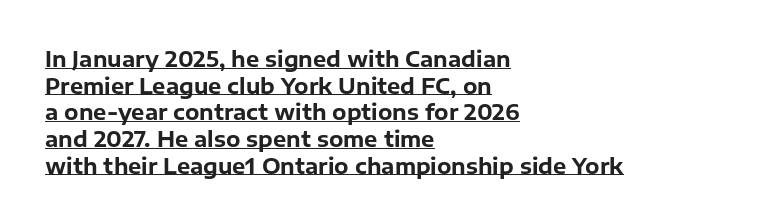
{"italic": "no", "bold": "yes", "underline": "yes", "align": "left", "line_spacing": "normal", "line_spacing_ratio": 1.27, "letter_spacing": "normal", "letter_spacing_em": 0.0, "glyph_px": 21}
